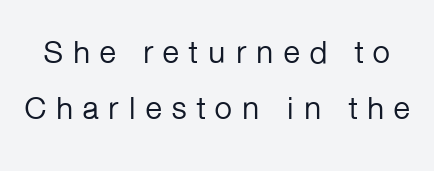
{"serif": "no", "italic": "no", "bold": "no", "weight": "regular", "width": "normal", "stroke_contrast": "low", "x_height": "medium", "monospaced": "no", "underline": "no", "line_spacing_ratio": 1.75, "letter_spacing": "wide", "letter_spacing_em": 0.27, "glyph_px": 32}
